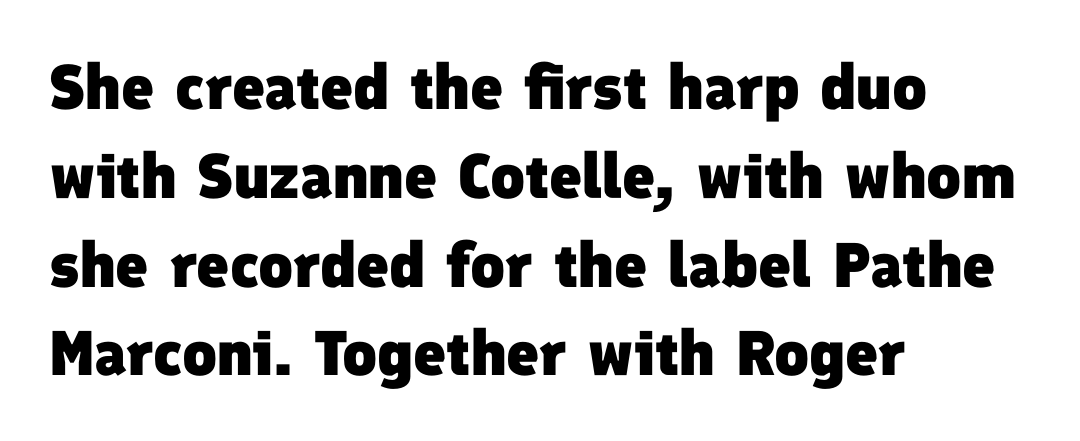
Q: Is the text bold? A: Yes.
Q: Is the typeface a serif or a sans-serif typeface? A: Sans-serif.
Q: Is the text underlined? A: No.
Q: How is the paragraph aligned? A: Left-aligned.
Q: Is the spacing between letters normal or unusually wide? A: Normal.
Q: Is the spacing between lines tight, normal or loose? A: Normal.
Q: Width (condensed, normal, or wide)? A: Normal.
Q: Stroke contrast? A: Low.
Q: x-height? A: Medium.
Q: Monospaced? A: No.
